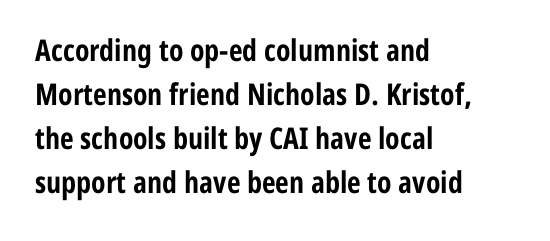
Q: Is the text bold? A: Yes.
Q: Is the text italic (slanted)? A: No, it is upright.
Q: Is the typeface a serif or a sans-serif typeface? A: Sans-serif.
Q: Is the text underlined? A: No.
Q: How is the paragraph aligned? A: Left-aligned.
Q: Is the spacing between letters normal or unusually wide? A: Normal.
Q: Is the spacing between lines tight, normal or loose? A: Normal.
Q: Width (condensed, normal, or wide)? A: Condensed.
Q: Stroke contrast? A: Low.
Q: x-height? A: Medium.
Q: Monospaced? A: No.
